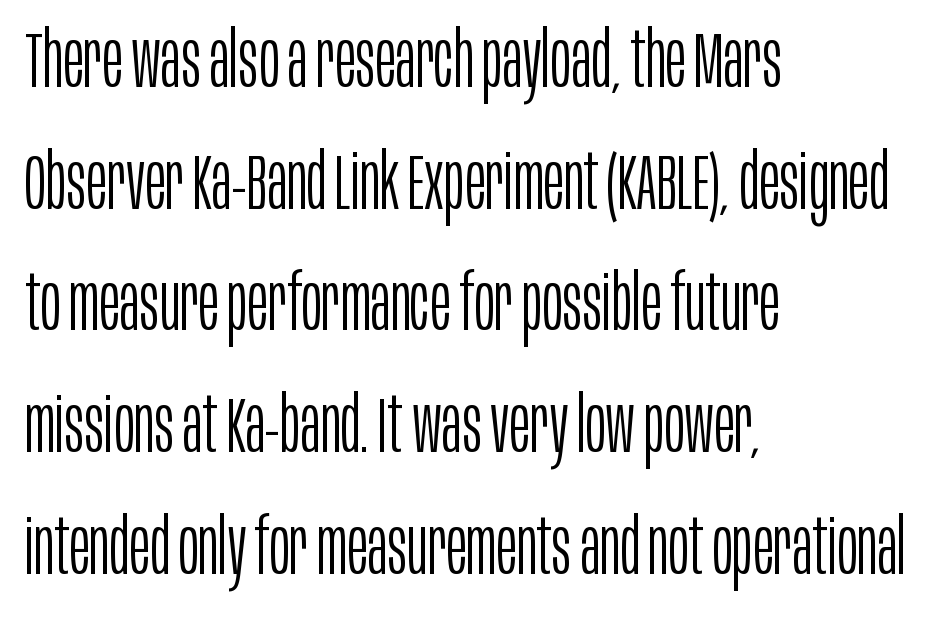
The letters advance in unequal steps, a hallmark of proportional type. There is no visible air inserted between adjacent glyphs. Honestly, there is no underline to notice here at all. No feet cap the strokes, marking this as sans-serif type.
